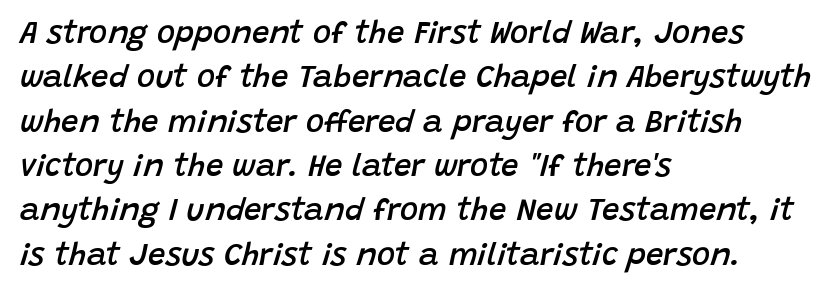
The image shows 31 px semibold type, italic (leaning right); set left-aligned, normal line spacing (1.43x), normal letter spacing, not underlined; low stroke contrast and a large x-height.
